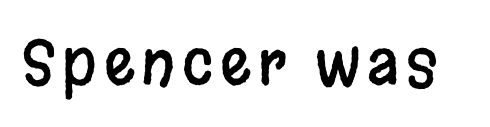
Q: Is the text italic (slanted)? A: No, it is upright.
Q: Is the typeface a serif or a sans-serif typeface? A: Sans-serif.
Q: Is the text underlined? A: No.
Q: Width (condensed, normal, or wide)? A: Condensed.
Q: Stroke contrast? A: Low.
Q: x-height? A: Large.
Q: Monospaced? A: No.
